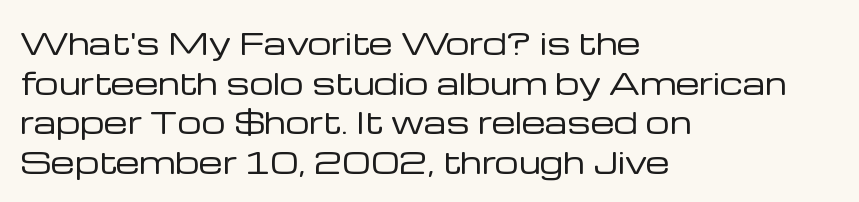
Q: Is the text bold? A: No.
Q: Is the text italic (slanted)? A: No, it is upright.
Q: Is the typeface a serif or a sans-serif typeface? A: Sans-serif.
Q: Is the text underlined? A: No.
Q: How is the paragraph aligned? A: Left-aligned.
Q: Is the spacing between letters normal or unusually wide? A: Normal.
Q: Is the spacing between lines tight, normal or loose? A: Normal.
Q: Width (condensed, normal, or wide)? A: Normal.
Q: Stroke contrast? A: Low.
Q: x-height? A: Medium.
Q: Monospaced? A: No.
